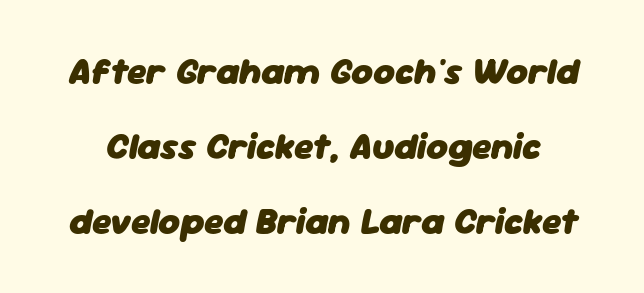
Q: Is the text bold? A: Yes.
Q: Is the text italic (slanted)? A: Yes, it leans right by about 11 degrees.
Q: Is the text underlined? A: No.
Q: Is the spacing between letters normal or unusually wide? A: Normal.
Q: Is the spacing between lines tight, normal or loose? A: Loose.
Q: Width (condensed, normal, or wide)? A: Normal.
Q: Stroke contrast? A: Low.
Q: x-height? A: Medium.
Q: Monospaced? A: No.
